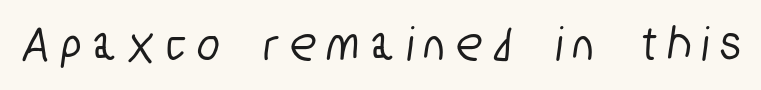
{"serif": "no", "width": "condensed", "stroke_contrast": "low", "x_height": "medium", "monospaced": "no", "underline": "no", "letter_spacing": "wide", "letter_spacing_em": 0.25, "glyph_px": 51}
